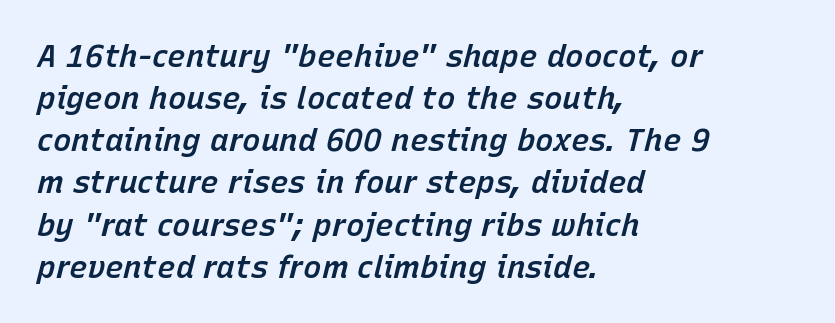
Q: Is the text bold? A: Semi-bold.
Q: Is the text italic (slanted)? A: Yes, it leans right by about 15 degrees.
Q: Is the text underlined? A: No.
Q: How is the paragraph aligned? A: Left-aligned.
Q: Is the spacing between letters normal or unusually wide? A: Normal.
Q: Is the spacing between lines tight, normal or loose? A: Normal.
Q: Width (condensed, normal, or wide)? A: Normal.
Q: Stroke contrast? A: Low.
Q: x-height? A: Medium.
Q: Monospaced? A: No.
